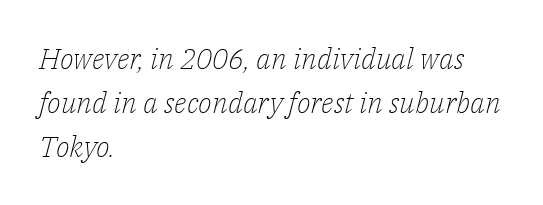
{"serif": "yes", "italic": "yes", "lean": "right", "slant_degrees": 14, "bold": "no", "weight": "light", "width": "normal", "stroke_contrast": "low", "x_height": "medium", "monospaced": "no", "underline": "no", "align": "left", "line_spacing": "normal", "line_spacing_ratio": 1.52, "letter_spacing": "normal", "letter_spacing_em": 0.0, "glyph_px": 29}
